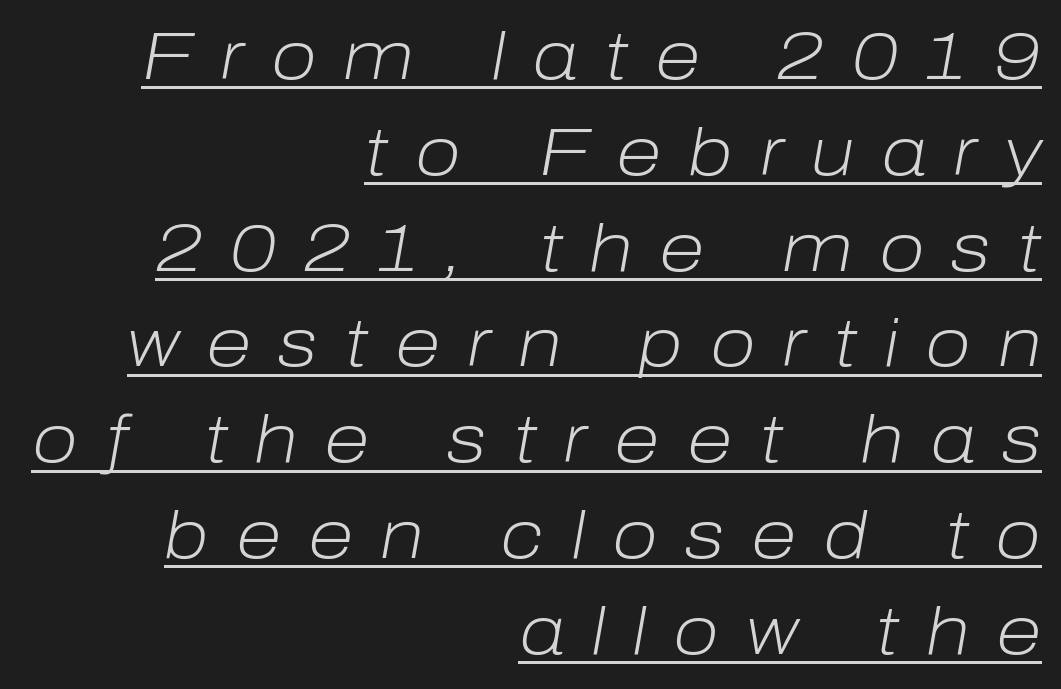
Q: Is the text bold? A: No.
Q: Is the text italic (slanted)? A: Yes, it leans right by about 10 degrees.
Q: Is the text underlined? A: Yes.
Q: How is the paragraph aligned? A: Right-aligned.
Q: Is the spacing between letters normal or unusually wide? A: Unusually wide.
Q: Is the spacing between lines tight, normal or loose? A: Normal.
Q: Width (condensed, normal, or wide)? A: Normal.
Q: Stroke contrast? A: Low.
Q: x-height? A: Medium.
Q: Monospaced? A: No.
